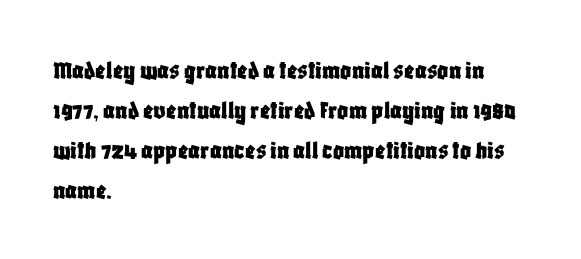
The image shows 27 px text type, upright; set left-aligned, normal line spacing (1.48x), normal letter spacing, not underlined.
